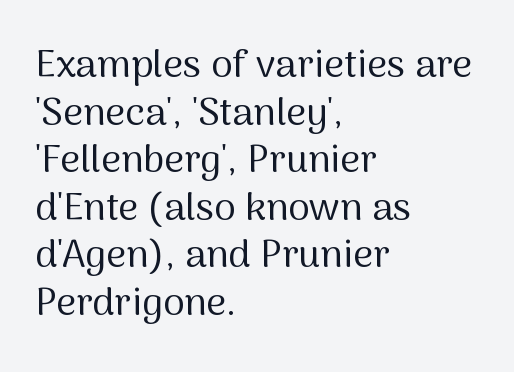
The image shows 39 px regular-weight sans-serif type, upright; set left-aligned, line spacing 1.22x, normal letter spacing, not underlined; medium stroke contrast and a medium x-height.
